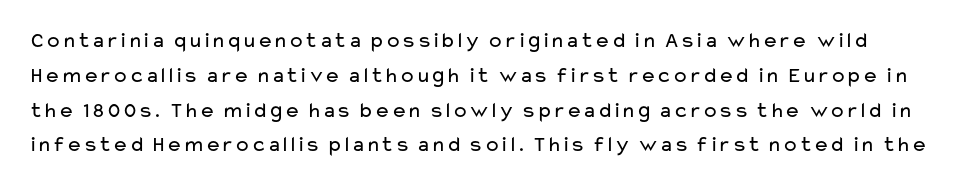
{"italic": "no", "bold": "no", "underline": "no", "line_spacing": "normal", "line_spacing_ratio": 1.58, "letter_spacing": "normal", "letter_spacing_em": 0.0, "glyph_px": 22}
